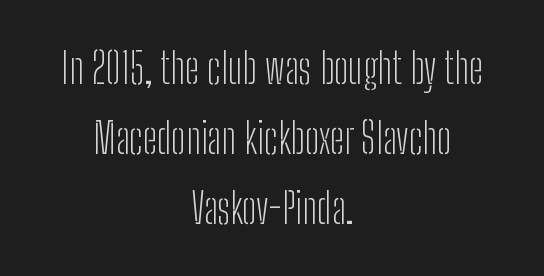
Q: Is the text bold? A: No.
Q: Is the text italic (slanted)? A: No, it is upright.
Q: Is the typeface a serif or a sans-serif typeface? A: Sans-serif.
Q: Is the text underlined? A: No.
Q: How is the paragraph aligned? A: Centered.
Q: Is the spacing between letters normal or unusually wide? A: Normal.
Q: Is the spacing between lines tight, normal or loose? A: Normal.
Q: Width (condensed, normal, or wide)? A: Condensed.
Q: Stroke contrast? A: Low.
Q: x-height? A: Medium.
Q: Monospaced? A: No.
